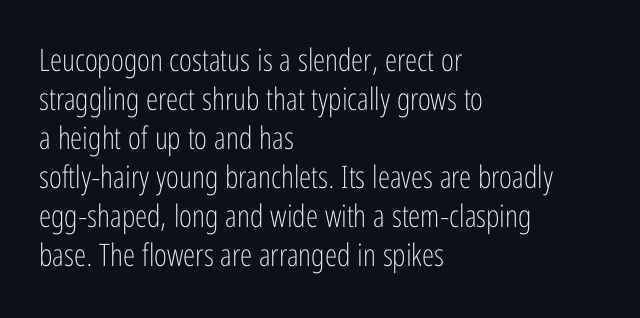
Honestly, the row spacing looks completely unremarkable. Characters follow at the spacing the type designer built in. Letterform terminals end flat and unadorned throughout the passage. The letters stand straight up with perfectly vertical stems.
